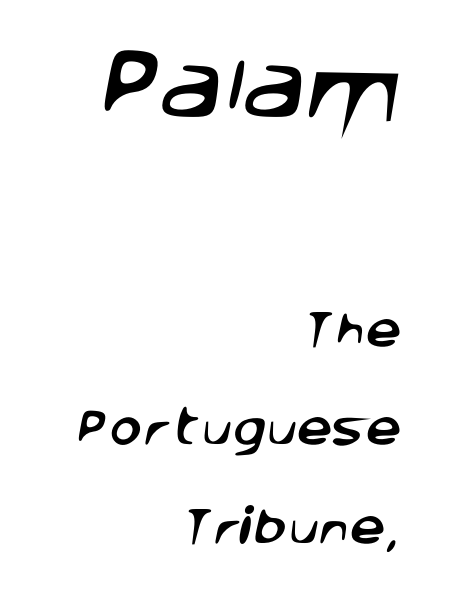
Q: Is the typeface a serif or a sans-serif typeface? A: Sans-serif.
Q: Is the text underlined? A: No.
Q: How is the paragraph aligned? A: Right-aligned.
Q: Is the spacing between letters normal or unusually wide? A: Normal.
Q: Is the spacing between lines tight, normal or loose? A: Loose.
Q: Which block of text is set in a larger size, the first (top) or the second (bottom)? A: The first (top) one.
Q: Width (condensed, normal, or wide)? A: Normal.
Q: Stroke contrast? A: Low.
Q: x-height? A: Large.
Q: Monospaced? A: No.
